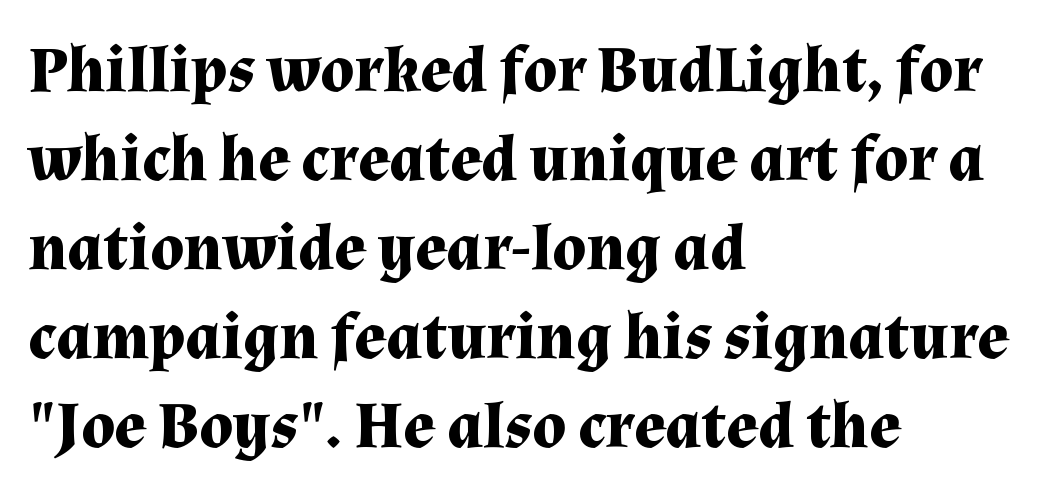
Q: Is the text bold? A: Yes.
Q: Is the text italic (slanted)? A: No, it is upright.
Q: Is the typeface a serif or a sans-serif typeface? A: Serif.
Q: Is the text underlined? A: No.
Q: How is the paragraph aligned? A: Left-aligned.
Q: Is the spacing between letters normal or unusually wide? A: Normal.
Q: Is the spacing between lines tight, normal or loose? A: Normal.
Q: Width (condensed, normal, or wide)? A: Normal.
Q: Stroke contrast? A: Medium.
Q: x-height? A: Medium.
Q: Monospaced? A: No.
